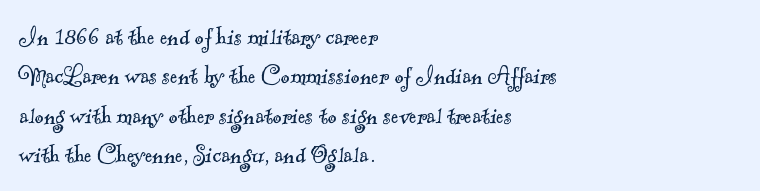
Every row of glyphs begins at an identical x-position on the left. Unbolded letterforms with no extra heft. No extra tracking has been applied to these lines. Clear beneath every line of the passage. The passage shown stacks its lines at a standard gap. Do the characters align in a grid? No, the font is proportional.
